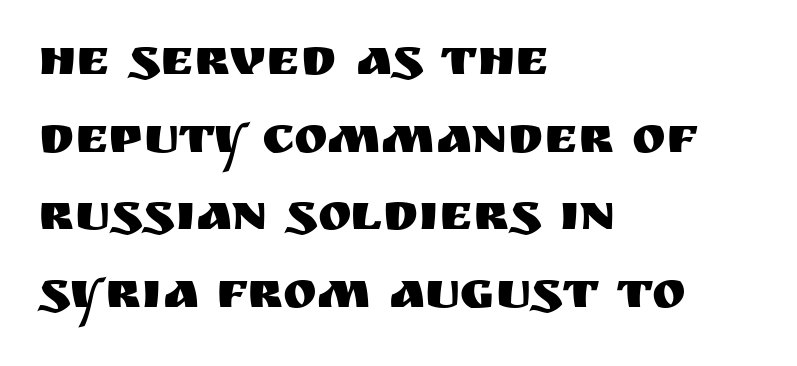
The image shows 51 px sans-serif type, upright; set left-aligned, normal line spacing (1.52x), normal letter spacing, not underlined; medium stroke contrast and a large x-height.
